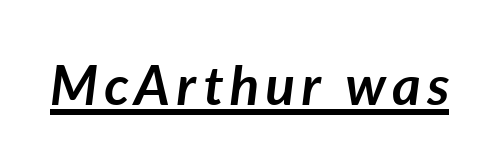
{"italic": "yes", "lean": "right", "slant_degrees": 7, "bold": "yes", "weight": "semibold", "width": "normal", "stroke_contrast": "low", "x_height": "medium", "monospaced": "no", "underline": "yes", "glyph_px": 55}
